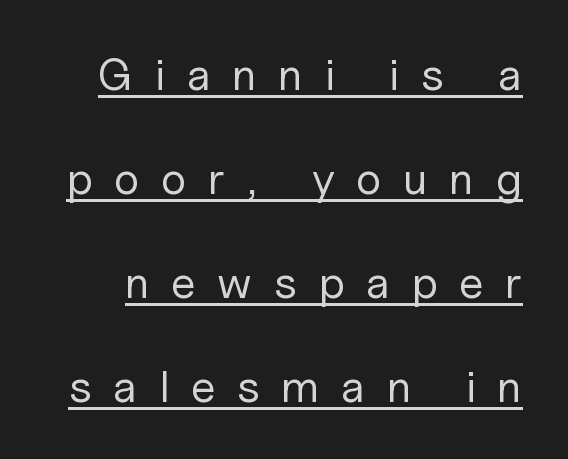
{"serif": "no", "italic": "no", "bold": "no", "weight": "regular", "width": "normal", "stroke_contrast": "low", "x_height": "medium", "monospaced": "no", "underline": "yes", "line_spacing": "loose", "line_spacing_ratio": 2.31, "letter_spacing": "wide", "letter_spacing_em": 0.48, "glyph_px": 45}
